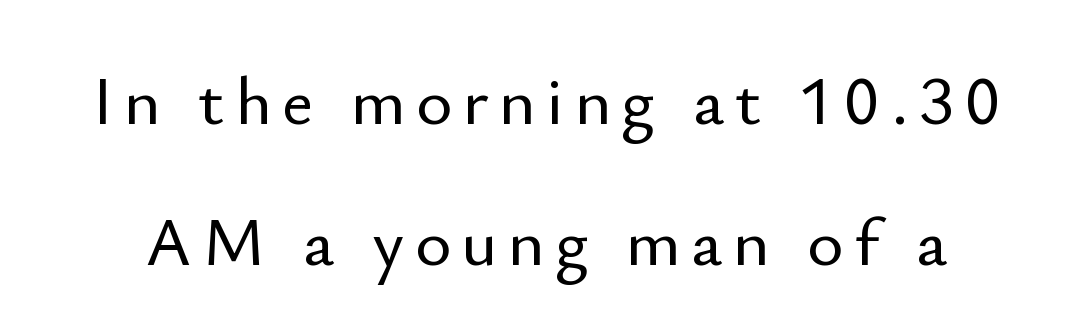
Q: Is the text italic (slanted)? A: No, it is upright.
Q: Is the typeface a serif or a sans-serif typeface? A: Sans-serif.
Q: Is the text underlined? A: No.
Q: Is the spacing between lines tight, normal or loose? A: Loose.
Q: Width (condensed, normal, or wide)? A: Normal.
Q: Stroke contrast? A: Low.
Q: x-height? A: Small.
Q: Monospaced? A: No.
